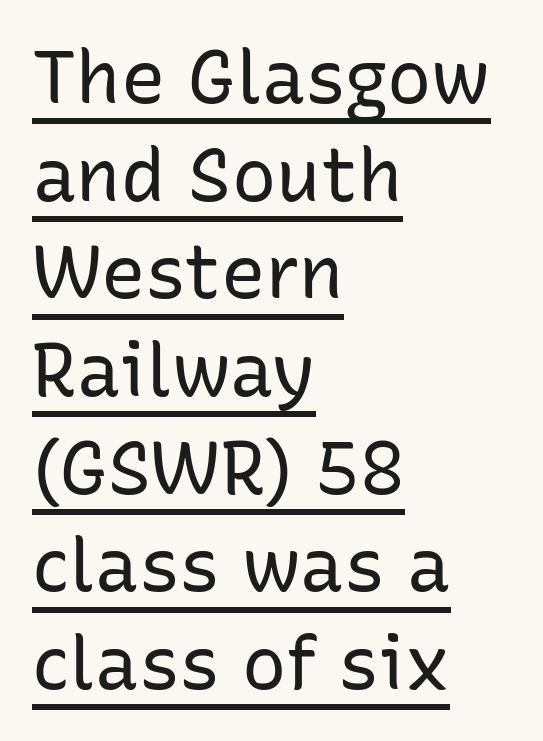
The image shows 74 px regular-weight sans-serif type, upright; set left-aligned, normal line spacing (1.32x), normal letter spacing, underlined; low stroke contrast and a medium x-height.
